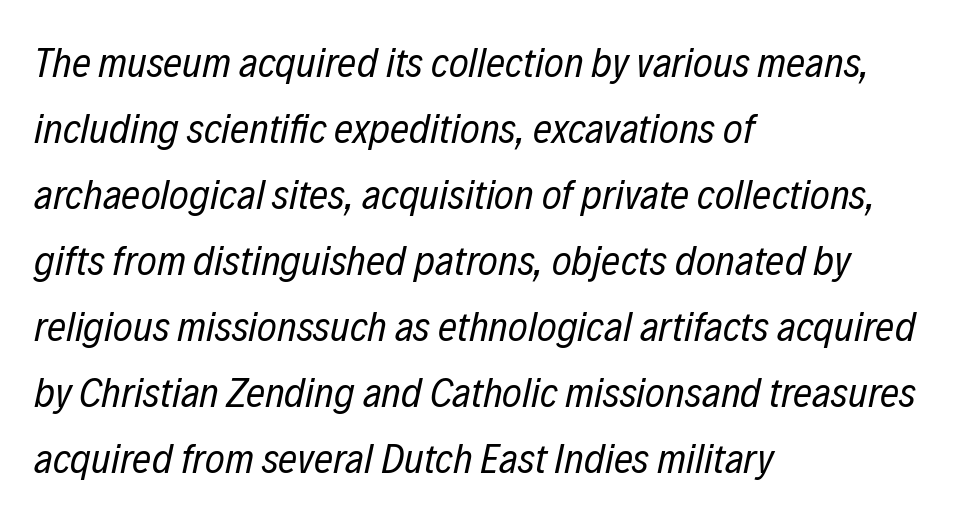
{"italic": "yes", "lean": "right", "slant_degrees": 12, "bold": "no", "weight": "regular", "width": "condensed", "stroke_contrast": "low", "x_height": "medium", "monospaced": "no", "underline": "no", "align": "left", "line_spacing": "normal", "line_spacing_ratio": 1.57, "letter_spacing": "normal", "letter_spacing_em": 0.0, "glyph_px": 42}
